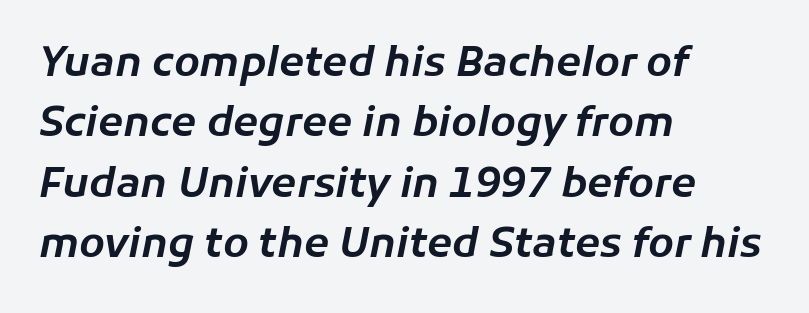
The image shows 41 px text type, italic (leaning right); set left-aligned, normal line spacing (1.47x), normal letter spacing, not underlined; low stroke contrast and a medium x-height.
